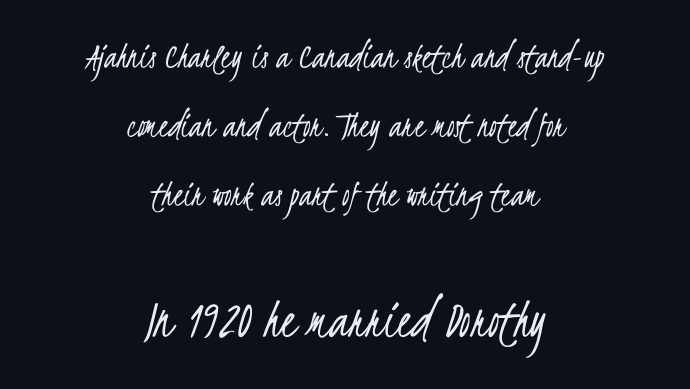
Q: Is the text bold? A: No.
Q: Is the typeface a serif or a sans-serif typeface? A: Sans-serif.
Q: Is the text underlined? A: No.
Q: How is the paragraph aligned? A: Centered.
Q: Is the spacing between letters normal or unusually wide? A: Normal.
Q: Which block of text is set in a larger size, the first (top) or the second (bottom)? A: The second (bottom) one.
Q: Width (condensed, normal, or wide)? A: Condensed.
Q: Stroke contrast? A: Low.
Q: x-height? A: Small.
Q: Monospaced? A: No.
